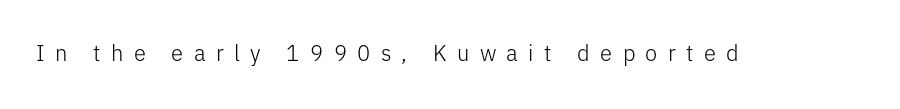
Q: Is the text bold? A: No.
Q: Is the text italic (slanted)? A: No, it is upright.
Q: Is the text underlined? A: No.
Q: Is the spacing between letters normal or unusually wide? A: Unusually wide.
